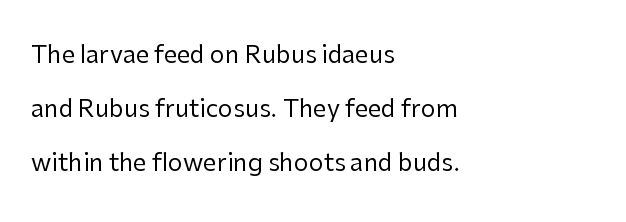
Q: Is the text bold? A: No.
Q: Is the text italic (slanted)? A: No, it is upright.
Q: Is the text underlined? A: No.
Q: How is the paragraph aligned? A: Left-aligned.
Q: Is the spacing between letters normal or unusually wide? A: Normal.
Q: Is the spacing between lines tight, normal or loose? A: Loose.
